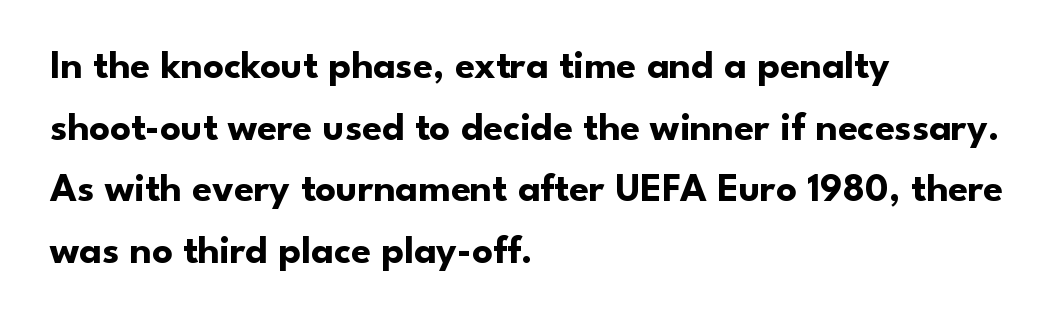
The image shows 40 px bold sans-serif type, upright; set left-aligned, normal line spacing (1.54x), normal letter spacing, not underlined; low stroke contrast and a small x-height.
